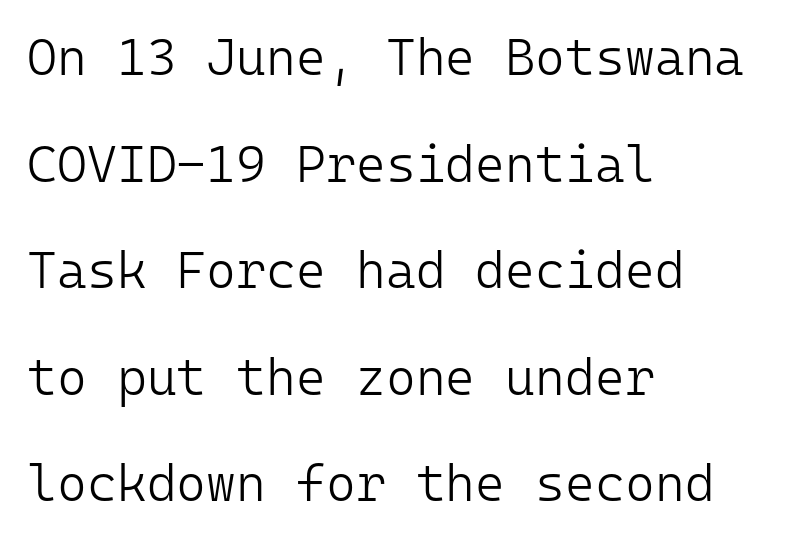
The image shows 51 px light sans-serif type, upright, monospaced; set left-aligned, loose line spacing (2.09x), normal letter spacing, not underlined; low stroke contrast and a medium x-height.
